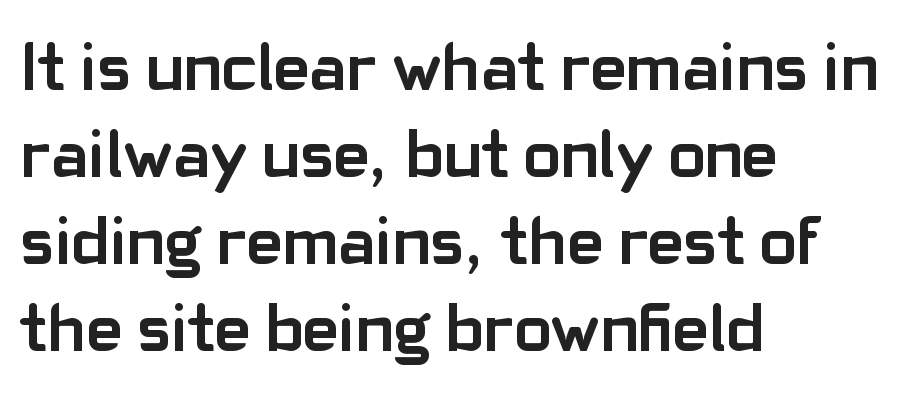
{"serif": "no", "italic": "no", "bold": "yes", "weight": "semibold", "width": "normal", "stroke_contrast": "low", "x_height": "medium", "monospaced": "no", "underline": "no", "align": "left", "line_spacing": "normal", "line_spacing_ratio": 1.26, "letter_spacing": "normal", "letter_spacing_em": 0.0, "glyph_px": 69}
